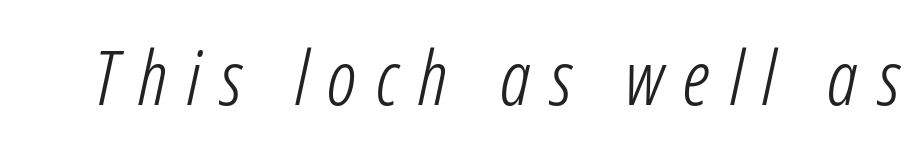
Q: Is the text bold? A: No.
Q: Is the text italic (slanted)? A: Yes, it leans right by about 12 degrees.
Q: Is the text underlined? A: No.
Q: Is the spacing between letters normal or unusually wide? A: Unusually wide.
Q: Width (condensed, normal, or wide)? A: Condensed.
Q: Stroke contrast? A: Low.
Q: x-height? A: Medium.
Q: Monospaced? A: No.
